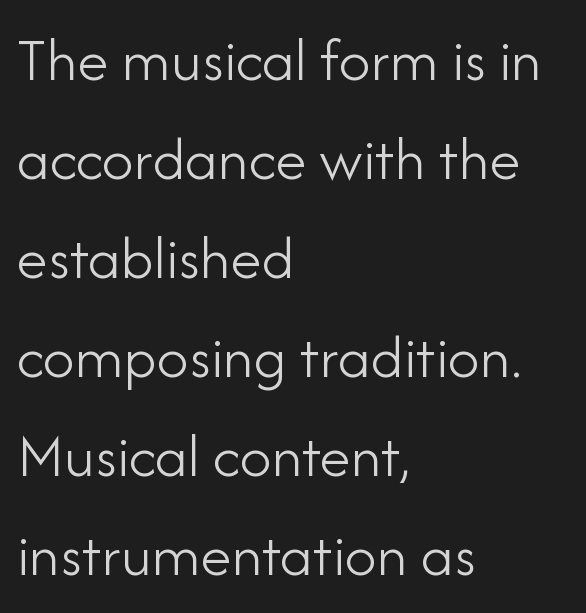
Is this a sans? Yes — the strokes have no serifs. The tracking reads as untouched default to a designer's eye. Letters rest on an invisible, unmarked baseline. No heavy texture on the line: the type isn't bold. Here the designer chose a conventional face with non-uniform glyph widths. Evenly set lines give the paragraph a standard silhouette.
